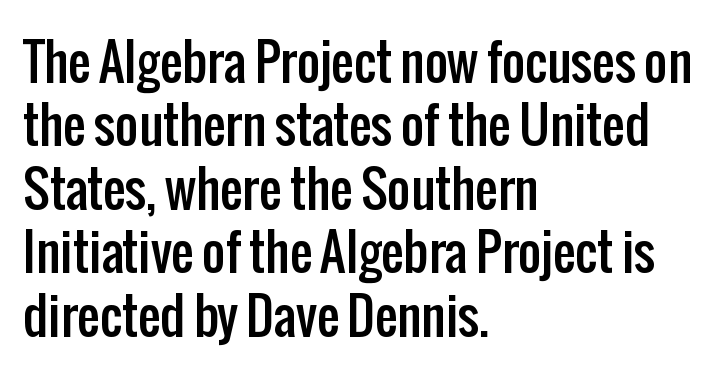
Vertically, the passage feels balanced, rows spaced as you'd expect. Check under the words: just untouched page. Which margin do the lines hug? The left one — the right edge is uneven. The specimen reads as upright at a glance.
